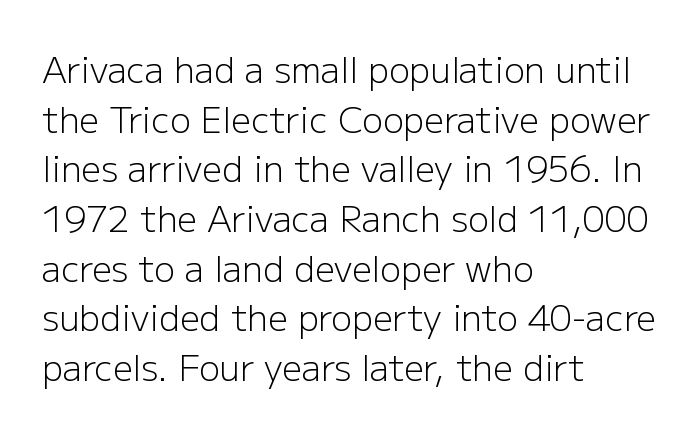
The image shows 35 px light sans-serif type, upright; set left-aligned, normal line spacing (1.42x), normal letter spacing, not underlined; low stroke contrast and a medium x-height.
